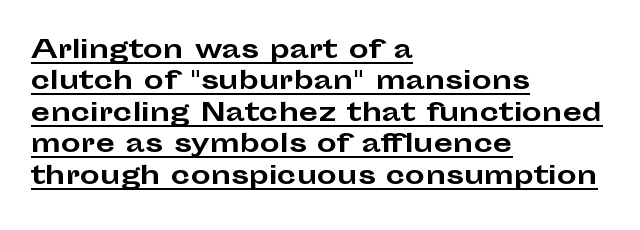
Q: Is the text bold? A: Yes.
Q: Is the text italic (slanted)? A: No, it is upright.
Q: Is the text underlined? A: Yes.
Q: How is the paragraph aligned? A: Left-aligned.
Q: Is the spacing between letters normal or unusually wide? A: Normal.
Q: Is the spacing between lines tight, normal or loose? A: Normal.
